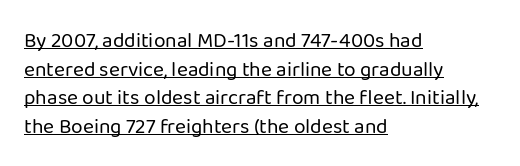
Q: Is the text bold? A: No.
Q: Is the text italic (slanted)? A: No, it is upright.
Q: Is the text underlined? A: Yes.
Q: How is the paragraph aligned? A: Left-aligned.
Q: Is the spacing between letters normal or unusually wide? A: Normal.
Q: Is the spacing between lines tight, normal or loose? A: Normal.
